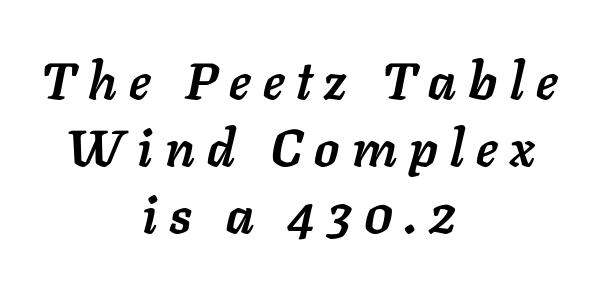
Q: Is the text bold? A: Yes.
Q: Is the text italic (slanted)? A: Yes, it leans right by about 11 degrees.
Q: Is the text underlined? A: No.
Q: How is the paragraph aligned? A: Centered.
Q: Is the spacing between letters normal or unusually wide? A: Unusually wide.
Q: Is the spacing between lines tight, normal or loose? A: Normal.
Q: Width (condensed, normal, or wide)? A: Normal.
Q: Stroke contrast? A: Low.
Q: x-height? A: Medium.
Q: Monospaced? A: No.
